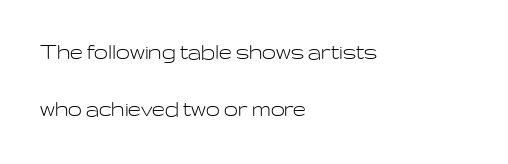
Characters follow at the spacing the type designer built in. Airy leading. Stem width sits at or under what a default text font uses. The space directly below the letters is spotless. Line starts are locked; line ends wander.
